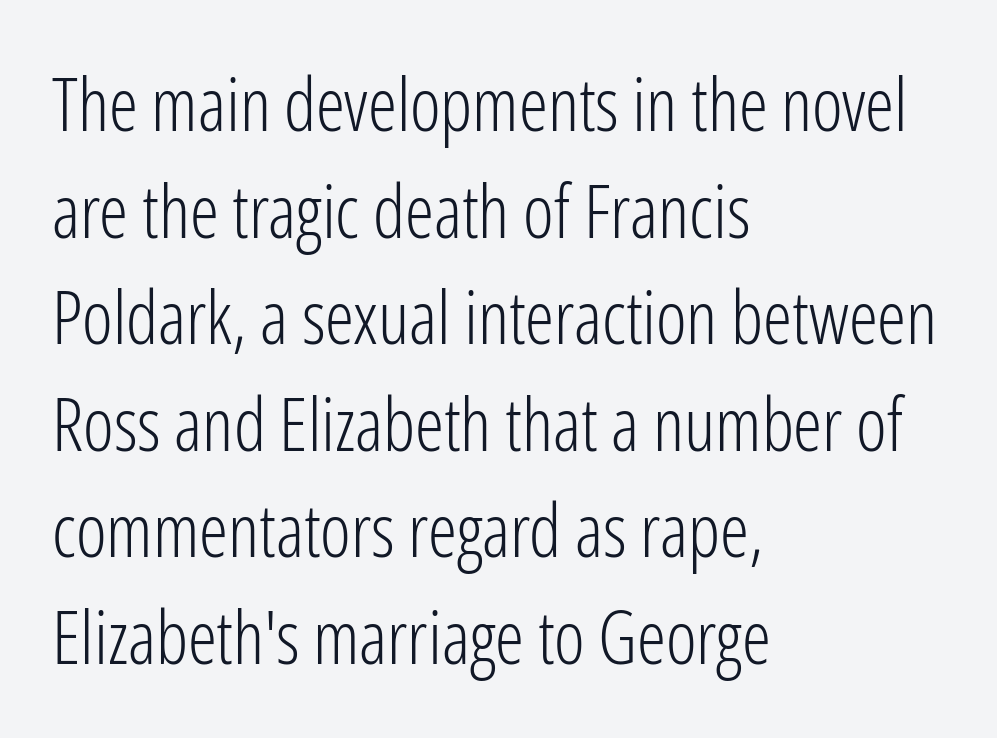
Q: Is the text bold? A: No.
Q: Is the text italic (slanted)? A: No, it is upright.
Q: Is the typeface a serif or a sans-serif typeface? A: Sans-serif.
Q: Is the text underlined? A: No.
Q: How is the paragraph aligned? A: Left-aligned.
Q: Is the spacing between letters normal or unusually wide? A: Normal.
Q: Is the spacing between lines tight, normal or loose? A: Normal.
Q: Width (condensed, normal, or wide)? A: Condensed.
Q: Stroke contrast? A: Low.
Q: x-height? A: Medium.
Q: Monospaced? A: No.
